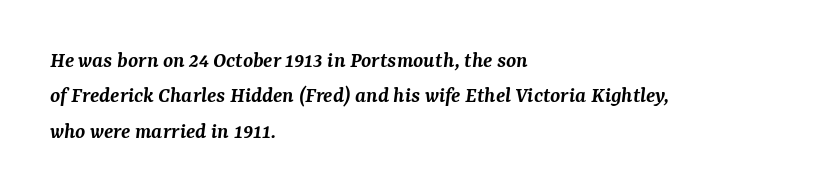
Q: Is the text bold? A: Semi-bold.
Q: Is the text italic (slanted)? A: Yes, it leans right by about 7 degrees.
Q: Is the text underlined? A: No.
Q: How is the paragraph aligned? A: Left-aligned.
Q: Is the spacing between letters normal or unusually wide? A: Normal.
Q: Is the spacing between lines tight, normal or loose? A: Normal.
